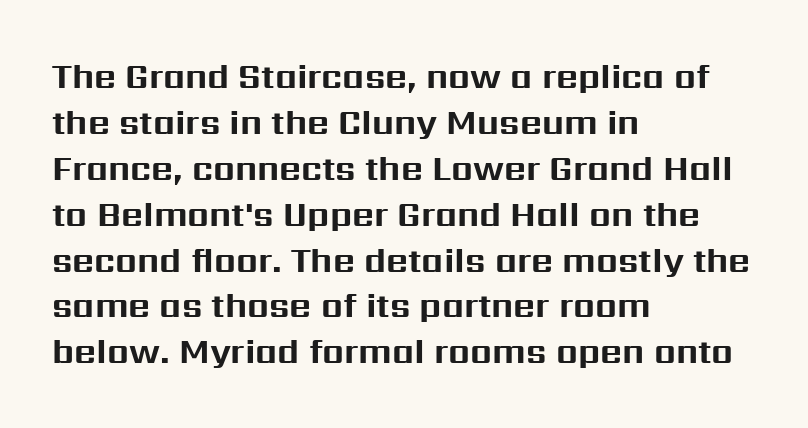
The leading is moderate, giving the passage an even texture. Check under the words: just untouched page. Strong, thick strokes mark this as bold type. Upright lettering throughout.
